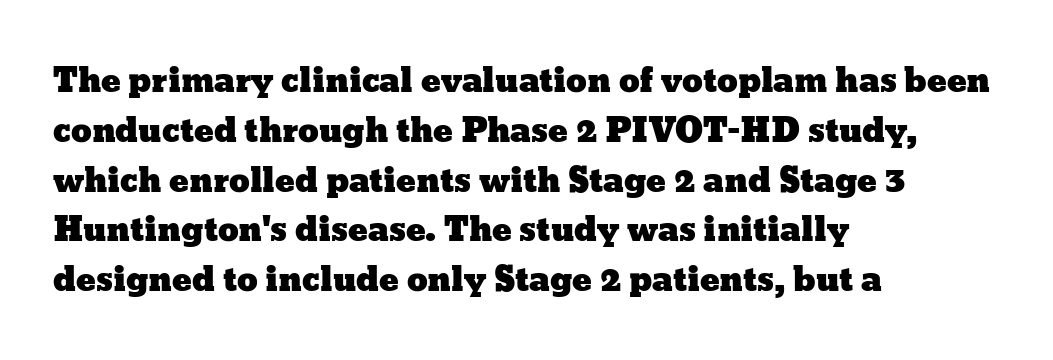
The image shows 33 px wide type, upright; set left-aligned, normal line spacing (1.51x), normal letter spacing, not underlined; low stroke contrast and a medium x-height.
